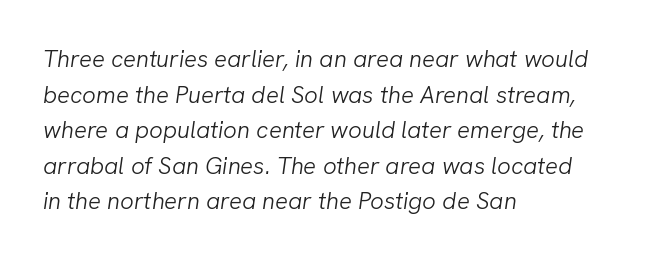
When letters slant like this, we call the style italic. This rendering features lettering with no underline. Counters stay open thanks to moderate or lighter strokes. Line beginnings align vertically; line endings do not. This sample keeps an unexceptional amount of space between lines.
